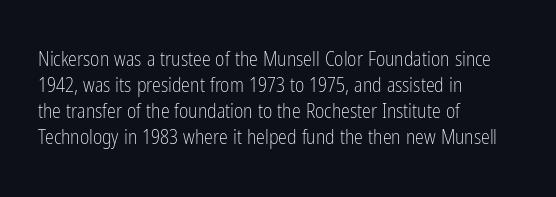
{"italic": "no", "bold": "no", "underline": "no", "align": "left", "line_spacing": "normal", "line_spacing_ratio": 1.3, "letter_spacing": "normal", "letter_spacing_em": 0.0, "glyph_px": 20}
